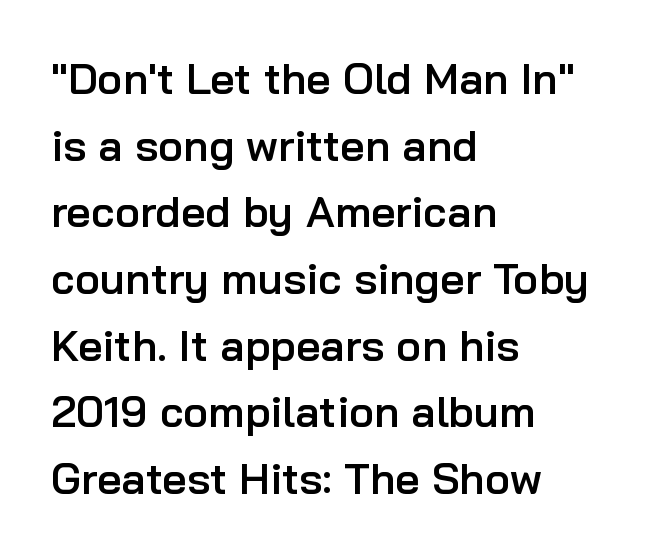
The image shows 43 px semibold sans-serif type, upright; set left-aligned, normal line spacing (1.55x), normal letter spacing, not underlined; low stroke contrast and a medium x-height.
